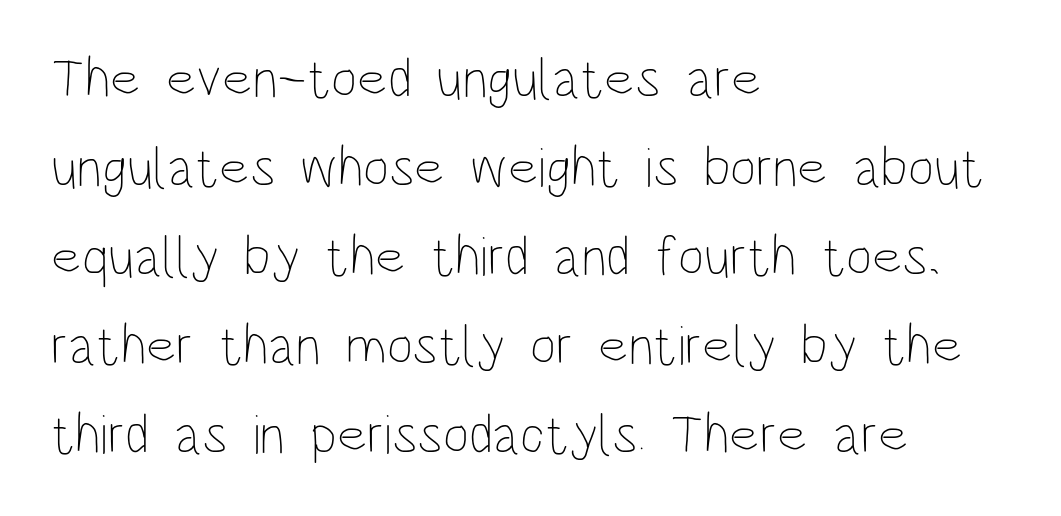
Q: Is the text bold? A: No.
Q: Is the text italic (slanted)? A: No, it is upright.
Q: Is the text underlined? A: No.
Q: How is the paragraph aligned? A: Left-aligned.
Q: Is the spacing between letters normal or unusually wide? A: Normal.
Q: Is the spacing between lines tight, normal or loose? A: Normal.
Q: Width (condensed, normal, or wide)? A: Condensed.
Q: Stroke contrast? A: Low.
Q: x-height? A: Large.
Q: Monospaced? A: No.
